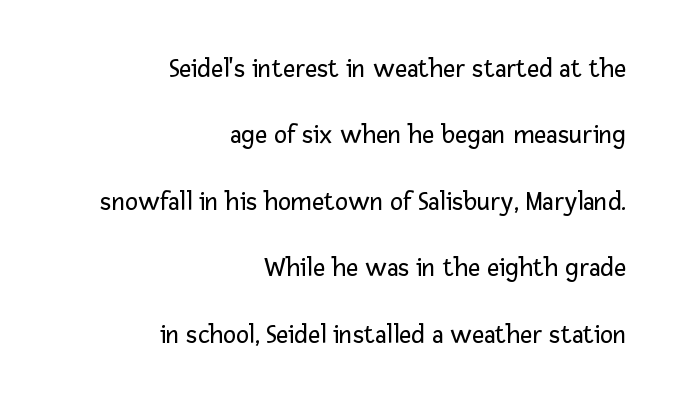
The paragraph has a hard right edge and a soft left edge. No word sits above an underline. Words appear dense and cohesive because spacing is normal. Style check: upright. Bold? No — there's no thickening of the strokes.
